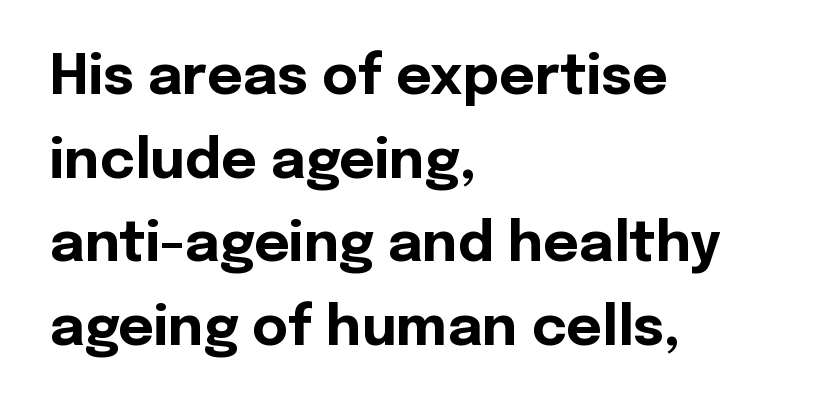
{"serif": "no", "italic": "no", "bold": "yes", "weight": "bold", "width": "normal", "x_height": "medium", "monospaced": "no", "underline": "no", "align": "left", "line_spacing": "normal", "line_spacing_ratio": 1.52, "letter_spacing": "normal", "letter_spacing_em": 0.0, "glyph_px": 55}
